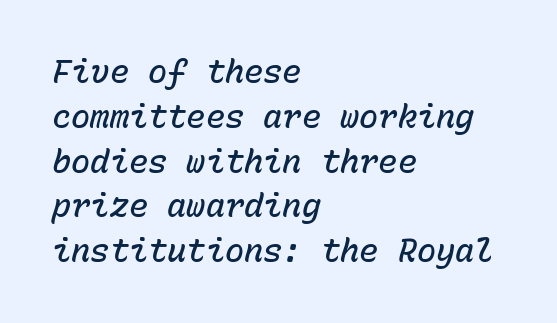
The image shows 32 px semibold type, italic (leaning right), monospaced; set left-aligned, normal line spacing (1.4x), normal letter spacing, not underlined; low stroke contrast and a medium x-height.
